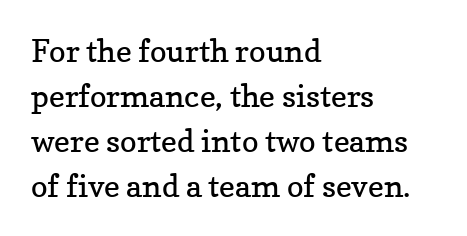
Q: Is the text bold? A: No.
Q: Is the text italic (slanted)? A: No, it is upright.
Q: Is the typeface a serif or a sans-serif typeface? A: Serif.
Q: Is the text underlined? A: No.
Q: How is the paragraph aligned? A: Left-aligned.
Q: Is the spacing between letters normal or unusually wide? A: Normal.
Q: Is the spacing between lines tight, normal or loose? A: Normal.
Q: Width (condensed, normal, or wide)? A: Normal.
Q: Stroke contrast? A: Low.
Q: x-height? A: Medium.
Q: Monospaced? A: No.
